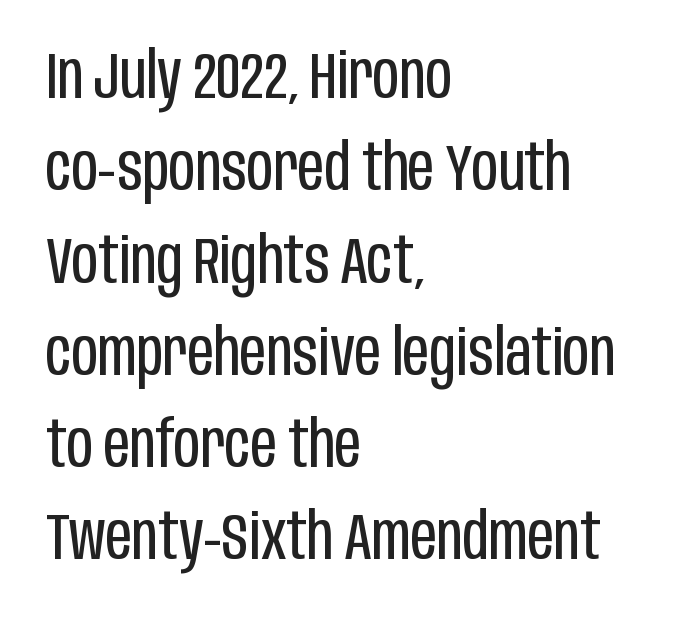
{"serif": "no", "italic": "no", "bold": "no", "weight": "regular", "width": "condensed", "stroke_contrast": "low", "x_height": "large", "monospaced": "no", "underline": "no", "align": "left", "line_spacing": "normal", "line_spacing_ratio": 1.42, "letter_spacing": "normal", "letter_spacing_em": 0.0, "glyph_px": 65}
